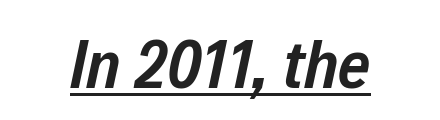
Q: Is the text bold? A: Semi-bold.
Q: Is the text italic (slanted)? A: Yes, it leans right by about 12 degrees.
Q: Is the text underlined? A: Yes.
Q: How is the paragraph aligned? A: Centered.
Q: Is the spacing between letters normal or unusually wide? A: Normal.
Q: Width (condensed, normal, or wide)? A: Condensed.
Q: Stroke contrast? A: Low.
Q: x-height? A: Medium.
Q: Monospaced? A: No.
